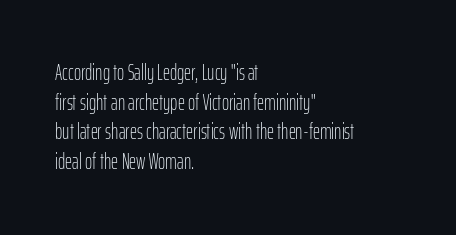
{"italic": "no", "bold": "no", "underline": "no", "align": "left", "line_spacing": "normal", "line_spacing_ratio": 1.35, "letter_spacing": "normal", "letter_spacing_em": 0.0, "glyph_px": 22}
